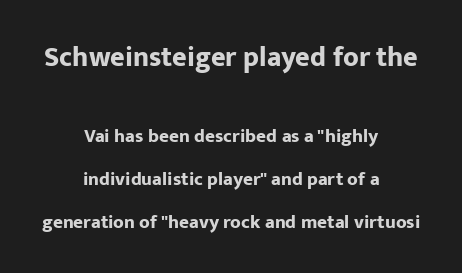
{"serif": "no", "italic": "no", "bold": "yes", "weight": "bold", "width": "normal", "stroke_contrast": "low", "x_height": "medium", "monospaced": "no", "underline": "no", "align": "center", "line_spacing": "loose", "line_spacing_ratio": 2.26, "letter_spacing": "normal", "letter_spacing_em": 0.0, "larger_block": "first", "size_ratio": 1.47, "glyph_px": 28}
